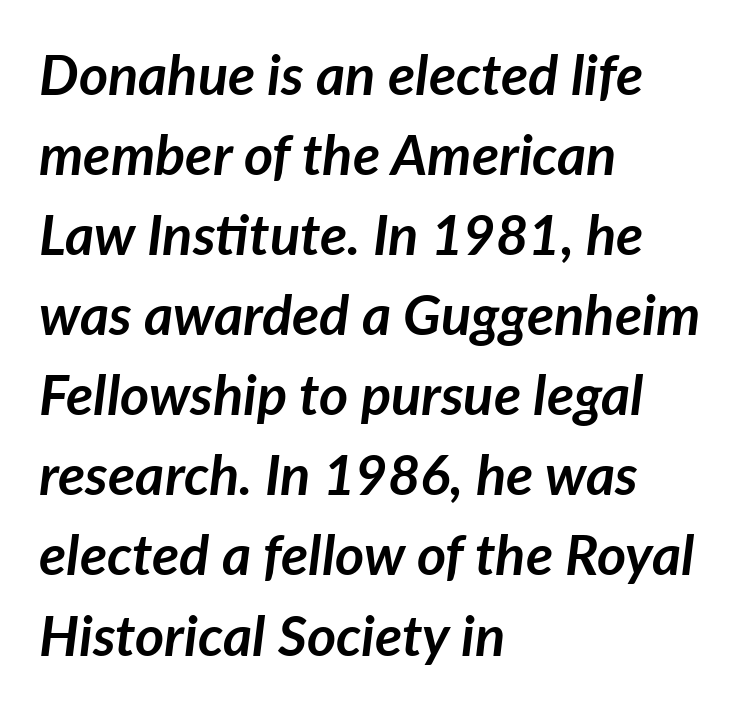
{"italic": "yes", "lean": "right", "slant_degrees": 7, "bold": "yes", "weight": "semibold", "width": "normal", "stroke_contrast": "low", "x_height": "medium", "monospaced": "no", "underline": "no", "align": "left", "line_spacing": "normal", "line_spacing_ratio": 1.43, "letter_spacing": "normal", "letter_spacing_em": 0.0, "glyph_px": 56}
